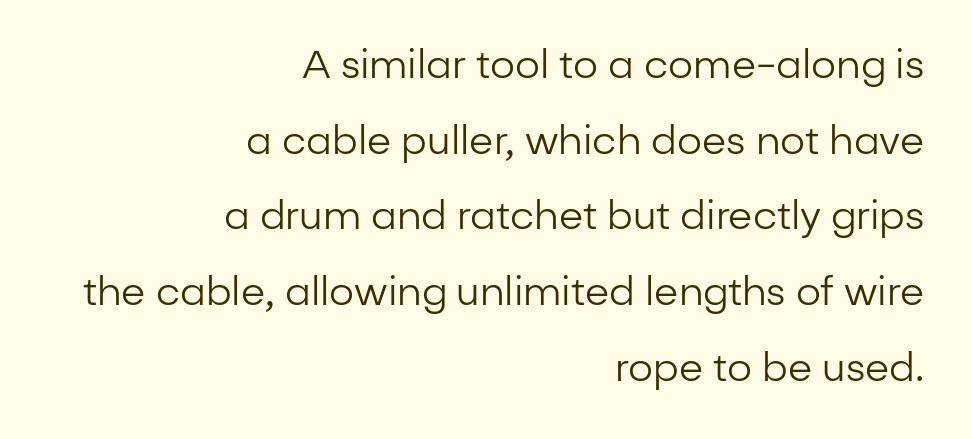
The image shows 39 px regular-weight sans-serif type, upright; set right-aligned, loose line spacing (1.94x), normal letter spacing, not underlined; low stroke contrast and a medium x-height.
